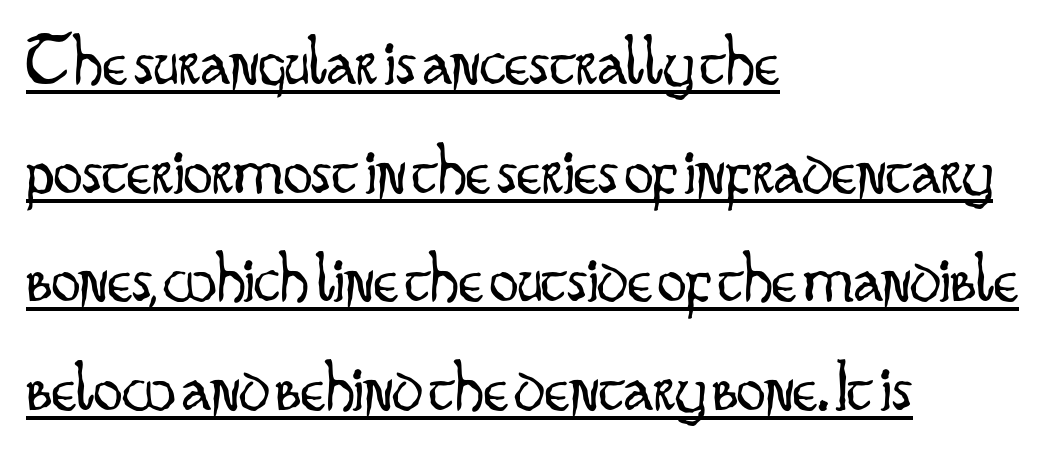
These characters rest on top of a visible drawn line. The face used here is a sans, in the tradition of grotesques and geometrics. The designer left line spacing at the default. Characters remain perfectly vertical along every line. The setting favours the left margin, as ordinary paragraphs usually do.
